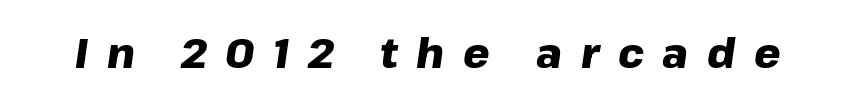
{"italic": "yes", "lean": "right", "slant_degrees": 8, "bold": "yes", "weight": "heavy", "width": "normal", "stroke_contrast": "low", "x_height": "medium", "monospaced": "no", "underline": "no", "letter_spacing": "wide", "letter_spacing_em": 0.44, "glyph_px": 42}
